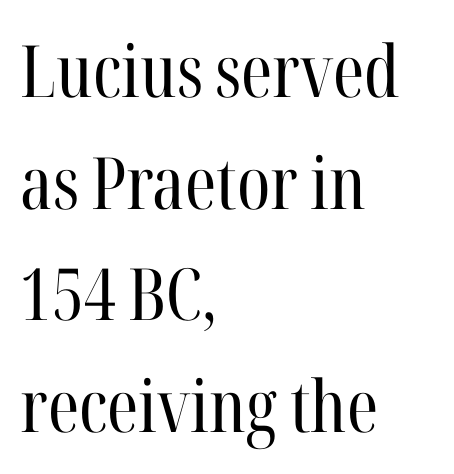
{"serif": "yes", "italic": "no", "bold": "no", "weight": "regular", "width": "condensed", "stroke_contrast": "high", "x_height": "medium", "monospaced": "no", "underline": "no", "align": "left", "line_spacing": "normal", "line_spacing_ratio": 1.55, "letter_spacing": "normal", "letter_spacing_em": 0.0, "glyph_px": 72}
